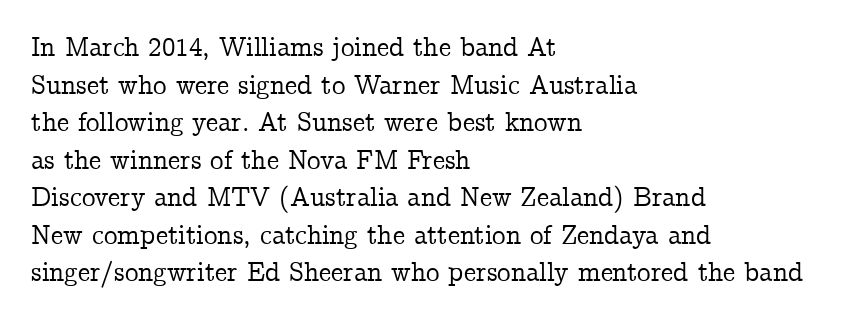
Plain, unruled lines of type. The lines in this sample share a left origin and differ only in where they stop. The specimen reads as upright at a glance. Letter spacing: default. If you measured baseline to baseline, you'd find a middling distance.
